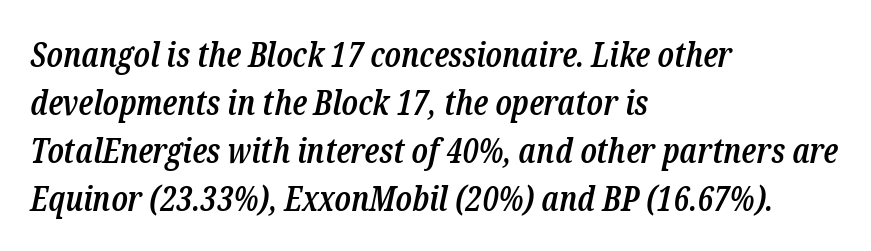
The image shows 34 px semibold, condensed serif type, italic (leaning right); set left-aligned, normal line spacing (1.41x), normal letter spacing, not underlined; low stroke contrast and a medium x-height.
